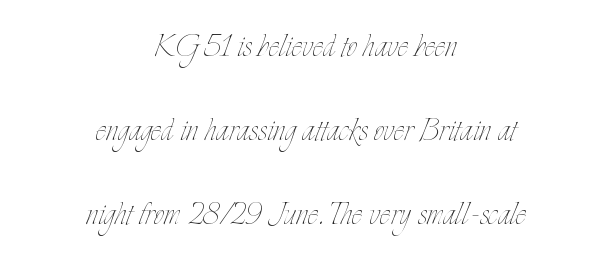
Q: Is the text bold? A: No.
Q: Is the text italic (slanted)? A: Yes.
Q: Is the text underlined? A: No.
Q: How is the paragraph aligned? A: Centered.
Q: Is the spacing between letters normal or unusually wide? A: Normal.
Q: Is the spacing between lines tight, normal or loose? A: Loose.
Q: Width (condensed, normal, or wide)? A: Condensed.
Q: Stroke contrast? A: Low.
Q: x-height? A: Small.
Q: Monospaced? A: No.
